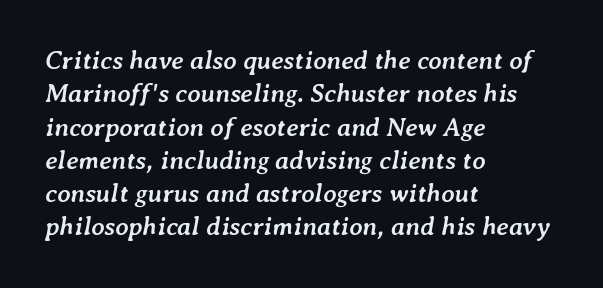
Slanted lettering throughout. The rendering uses a moderate line-height, typical for paragraphs. The rendering uses a bold face; every stroke is thick and dark. The tracking reads as untouched default to a designer's eye. Left-aligned paragraph, ragged on the right.
